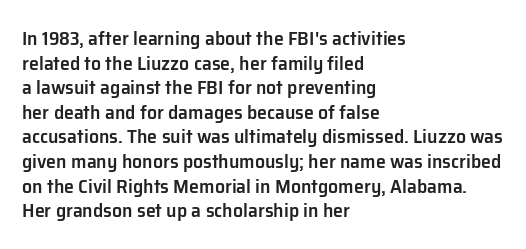
Q: Is the text bold? A: Semi-bold.
Q: Is the text italic (slanted)? A: No, it is upright.
Q: Is the text underlined? A: No.
Q: How is the paragraph aligned? A: Left-aligned.
Q: Is the spacing between letters normal or unusually wide? A: Normal.
